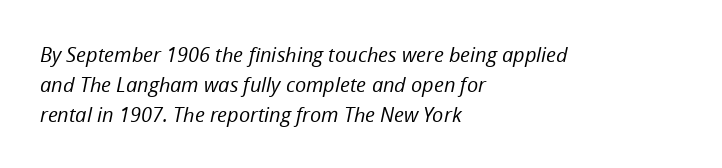
Q: Is the text bold? A: No.
Q: Is the text italic (slanted)? A: Yes, it leans right by about 12 degrees.
Q: Is the text underlined? A: No.
Q: How is the paragraph aligned? A: Left-aligned.
Q: Is the spacing between letters normal or unusually wide? A: Normal.
Q: Is the spacing between lines tight, normal or loose? A: Normal.
